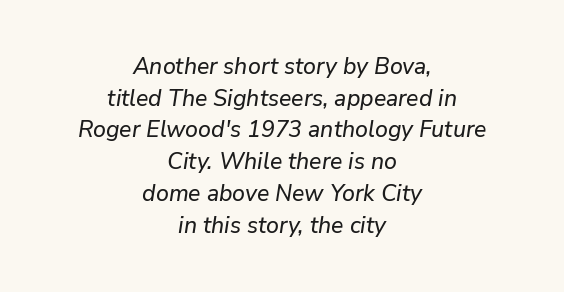
Q: Is the text italic (slanted)? A: Yes, it leans right by about 9 degrees.
Q: Is the text underlined? A: No.
Q: How is the paragraph aligned? A: Centered.
Q: Is the spacing between letters normal or unusually wide? A: Normal.
Q: Is the spacing between lines tight, normal or loose? A: Normal.
